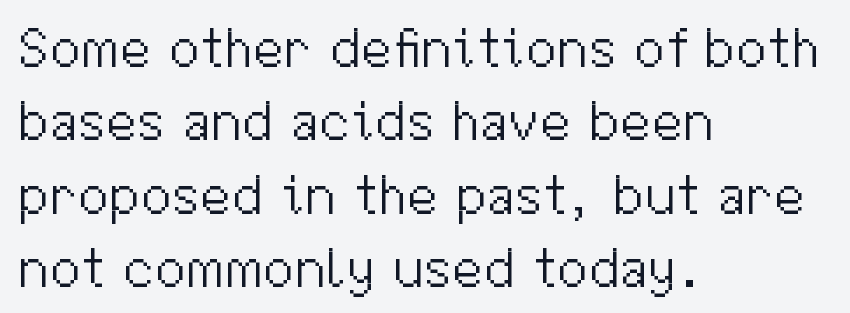
The image shows 56 px light sans-serif type, upright; set left-aligned, normal line spacing (1.31x), normal letter spacing, not underlined; medium stroke contrast and a medium x-height.
